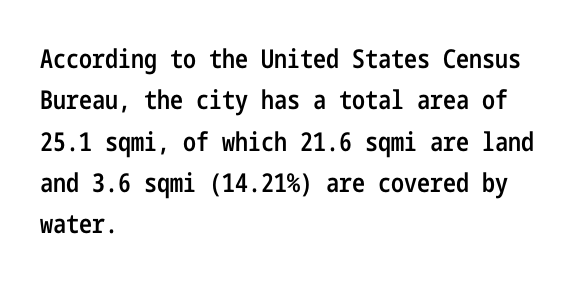
Q: Is the text bold? A: Semi-bold.
Q: Is the text italic (slanted)? A: No, it is upright.
Q: Is the text underlined? A: No.
Q: How is the paragraph aligned? A: Left-aligned.
Q: Is the spacing between letters normal or unusually wide? A: Normal.
Q: Is the spacing between lines tight, normal or loose? A: Normal.
